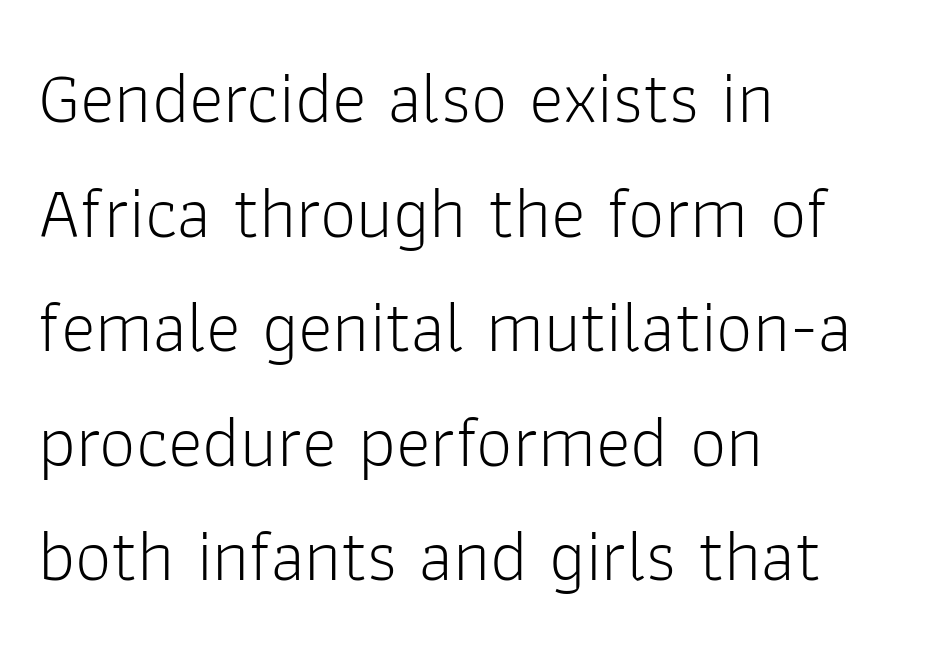
Compared with a centered layout, this one pins lines to the left instead. Vertically, the passage feels balanced, rows spaced as you'd expect. Letter spacing: default. No extra ink here — the face is not bold. These lines are composed in type without serifs.
